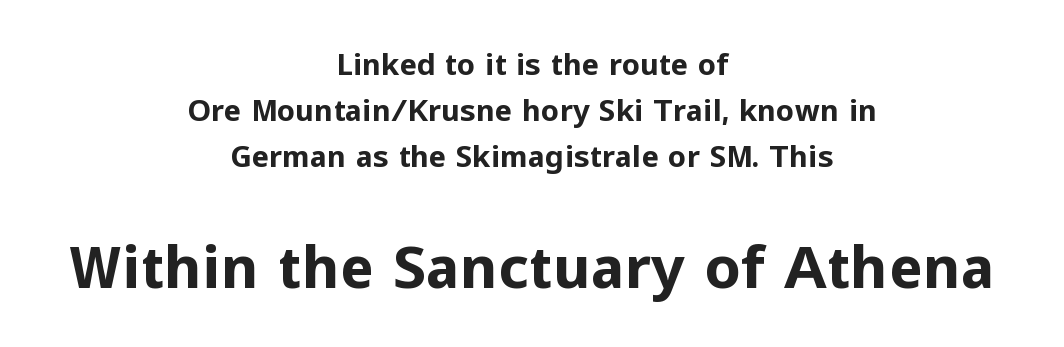
Q: Is the text bold? A: Yes.
Q: Is the text italic (slanted)? A: No, it is upright.
Q: Is the typeface a serif or a sans-serif typeface? A: Sans-serif.
Q: Is the text underlined? A: No.
Q: How is the paragraph aligned? A: Centered.
Q: Is the spacing between letters normal or unusually wide? A: Normal.
Q: Is the spacing between lines tight, normal or loose? A: Normal.
Q: Which block of text is set in a larger size, the first (top) or the second (bottom)? A: The second (bottom) one.
Q: Width (condensed, normal, or wide)? A: Normal.
Q: Stroke contrast? A: Low.
Q: x-height? A: Medium.
Q: Monospaced? A: No.
